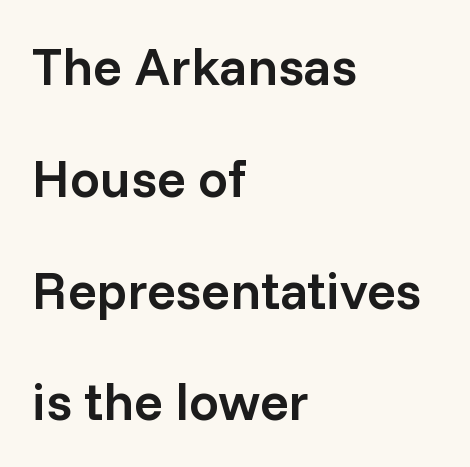
The image shows 53 px semibold sans-serif type, upright; set left-aligned, loose line spacing (2.11x), normal letter spacing, not underlined; low stroke contrast and a medium x-height.
